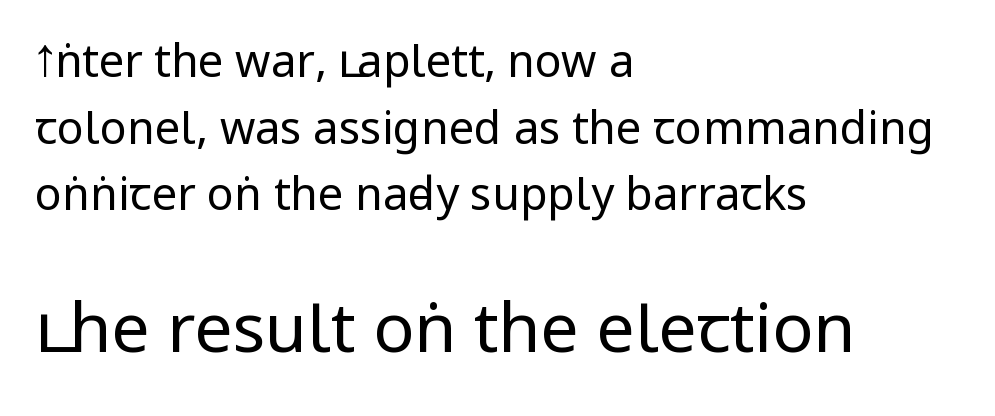
The image shows 68 px regular-weight, condensed sans-serif type, upright; set left-aligned, normal line spacing (1.48x), normal letter spacing, not underlined; the second (bottom) block is 1.51x larger; low stroke contrast and a large x-height.
